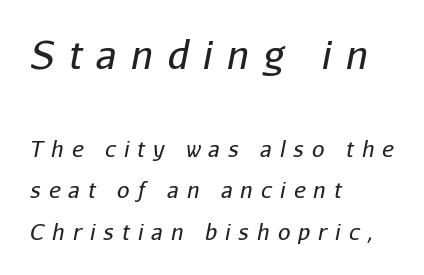
Q: Is the text bold? A: No.
Q: Is the text italic (slanted)? A: Yes, it leans right by about 11 degrees.
Q: Is the text underlined? A: No.
Q: How is the paragraph aligned? A: Left-aligned.
Q: Is the spacing between letters normal or unusually wide? A: Unusually wide.
Q: Which block of text is set in a larger size, the first (top) or the second (bottom)? A: The first (top) one.
Q: Width (condensed, normal, or wide)? A: Normal.
Q: Stroke contrast? A: Low.
Q: x-height? A: Medium.
Q: Monospaced? A: No.
